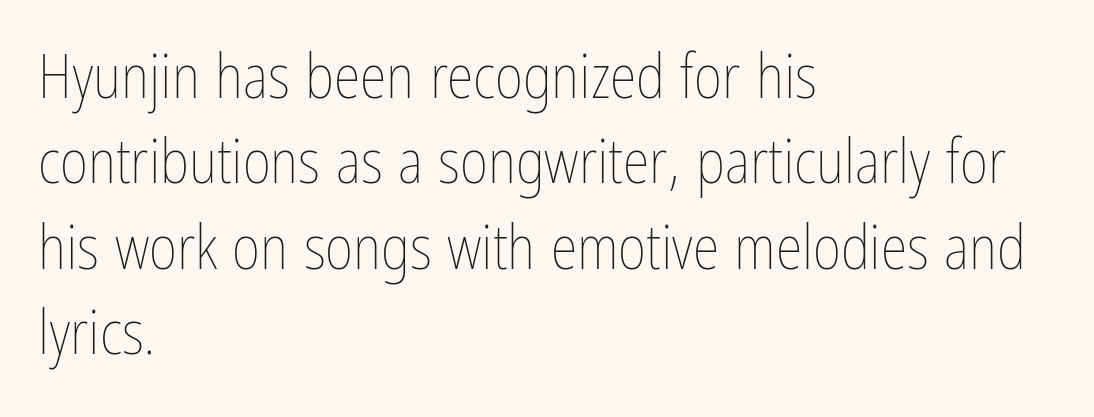
The image shows 61 px thin, condensed type, upright; set left-aligned, normal line spacing (1.4x), normal letter spacing, not underlined; low stroke contrast and a medium x-height.
